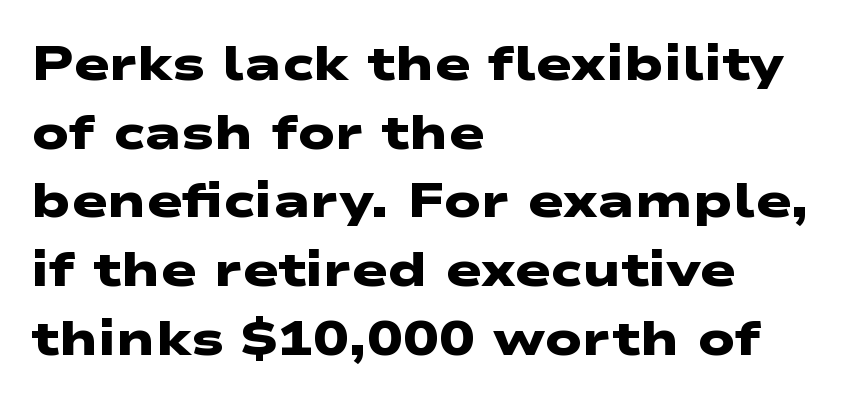
Descenders are the only things crossing below the line. Note: no serifs on the glyphs. This sample keeps an unexceptional amount of space between lines. Left-aligned paragraph, ragged on the right. The horizontal fit of the characters is conventional and even. The rendering uses natural spacing where letterforms have individual widths.
